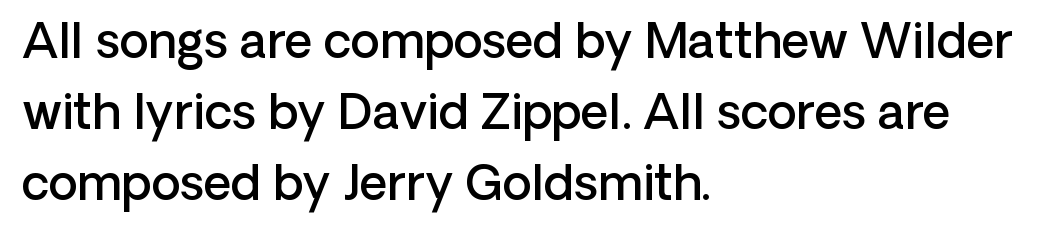
Do the characters align in a grid? No, the font is proportional. A normal amount of white space separates one row of letters from the next. Honestly, there is no underline to notice here at all. Visually the block forms a straight wall on the left and a jagged coastline on the right.
